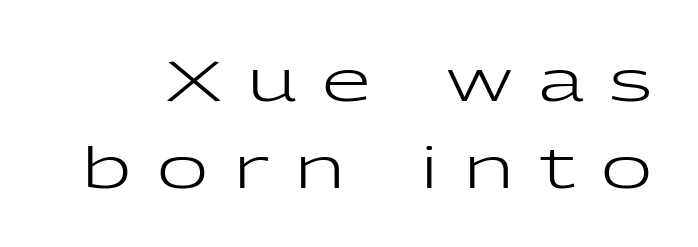
The image shows 56 px regular-weight, wide sans-serif type, upright; set normal line spacing (1.55x), unusually wide letter spacing (+0.46 em), not underlined; low stroke contrast and a medium x-height.
